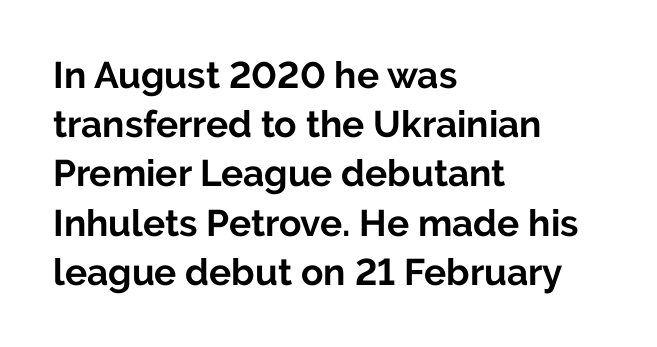
{"serif": "no", "italic": "no", "bold": "yes", "weight": "bold", "width": "normal", "stroke_contrast": "low", "x_height": "medium", "monospaced": "no", "underline": "no", "align": "left", "line_spacing": "normal", "line_spacing_ratio": 1.33, "letter_spacing": "normal", "letter_spacing_em": 0.0, "glyph_px": 37}
